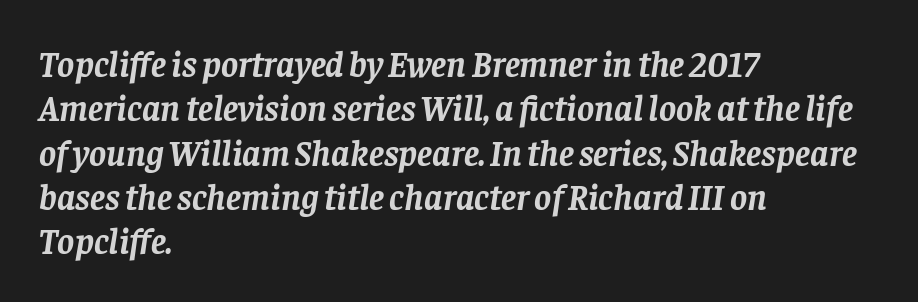
Q: Is the text bold? A: Yes.
Q: Is the text italic (slanted)? A: Yes, it leans right by about 8 degrees.
Q: Is the typeface a serif or a sans-serif typeface? A: Serif.
Q: Is the text underlined? A: No.
Q: How is the paragraph aligned? A: Left-aligned.
Q: Is the spacing between letters normal or unusually wide? A: Normal.
Q: Width (condensed, normal, or wide)? A: Normal.
Q: Stroke contrast? A: Low.
Q: x-height? A: Large.
Q: Monospaced? A: No.
